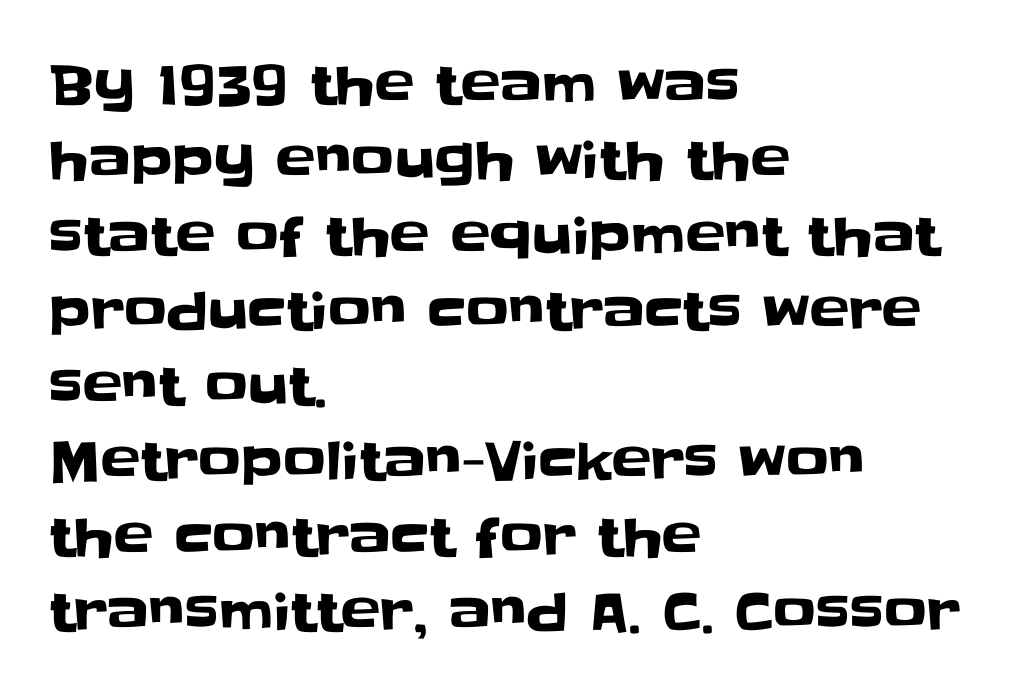
The image shows 53 px sans-serif type, upright; set left-aligned, normal line spacing (1.42x), normal letter spacing, not underlined; low stroke contrast and a large x-height.
